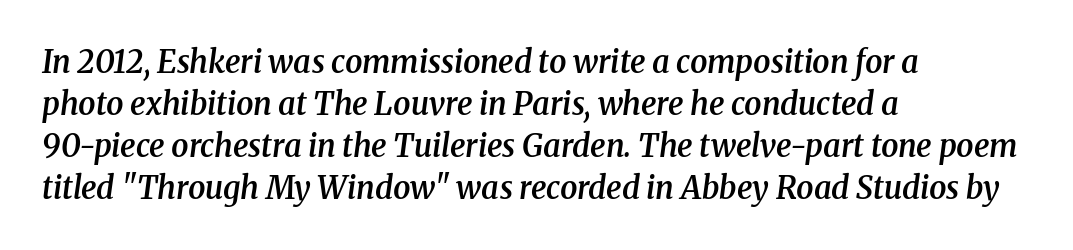
The image shows 31 px semibold serif type, italic (leaning right); set left-aligned, normal line spacing (1.35x), normal letter spacing, not underlined; medium stroke contrast and a medium x-height.
